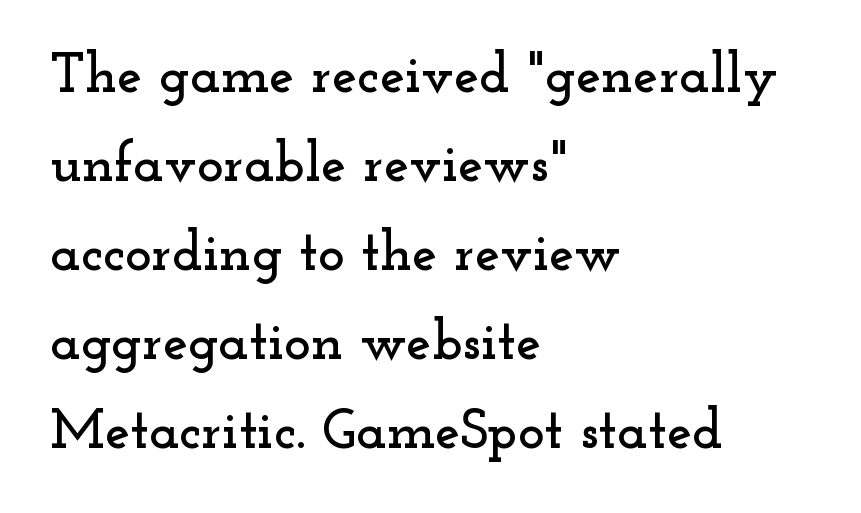
The image shows 56 px wide serif type, upright; set left-aligned, normal line spacing (1.59x), normal letter spacing, not underlined; low stroke contrast and a small x-height.
